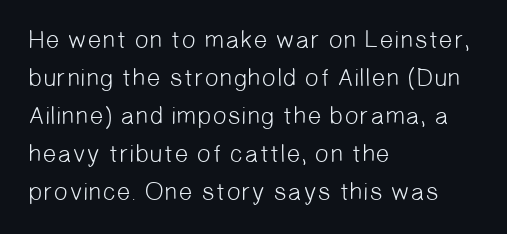
{"bold": "no", "underline": "no", "align": "left", "line_spacing": "normal", "line_spacing_ratio": 1.52, "letter_spacing": "normal", "letter_spacing_em": 0.0, "glyph_px": 25}
